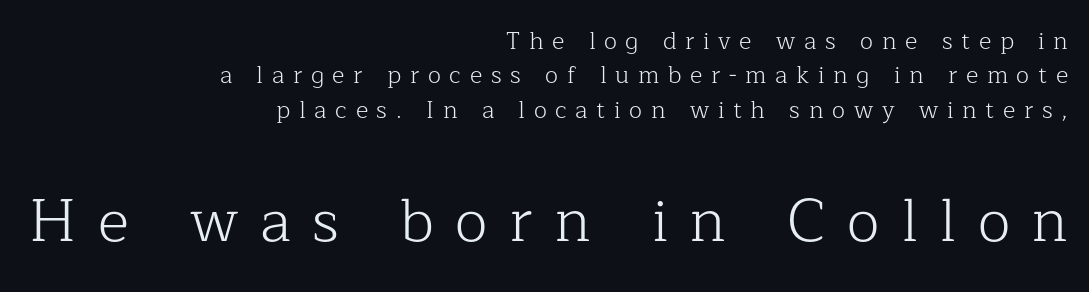
{"serif": "yes", "italic": "no", "bold": "no", "weight": "light", "width": "normal", "stroke_contrast": "low", "x_height": "medium", "monospaced": "no", "underline": "no", "align": "right", "line_spacing": "normal", "line_spacing_ratio": 1.43, "letter_spacing": "wide", "letter_spacing_em": 0.36, "larger_block": "second", "size_ratio": 2.5, "glyph_px": 60}
